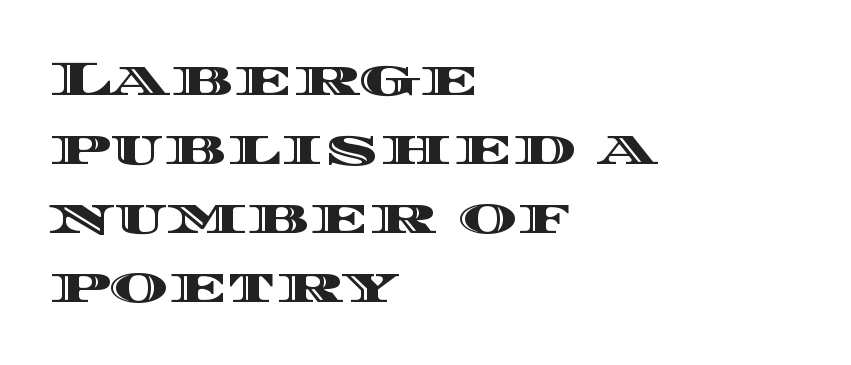
Q: Is the text italic (slanted)? A: No, it is upright.
Q: Is the text underlined? A: No.
Q: How is the paragraph aligned? A: Left-aligned.
Q: Is the spacing between letters normal or unusually wide? A: Normal.
Q: Is the spacing between lines tight, normal or loose? A: Normal.
Q: Width (condensed, normal, or wide)? A: Wide.
Q: x-height? A: Large.
Q: Monospaced? A: No.
